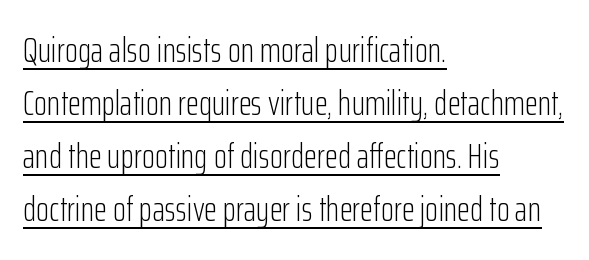
Q: Is the text bold? A: No.
Q: Is the text italic (slanted)? A: No, it is upright.
Q: Is the typeface a serif or a sans-serif typeface? A: Sans-serif.
Q: Is the text underlined? A: Yes.
Q: How is the paragraph aligned? A: Left-aligned.
Q: Is the spacing between letters normal or unusually wide? A: Normal.
Q: Is the spacing between lines tight, normal or loose? A: Normal.
Q: Width (condensed, normal, or wide)? A: Condensed.
Q: Stroke contrast? A: Low.
Q: x-height? A: Medium.
Q: Monospaced? A: No.
